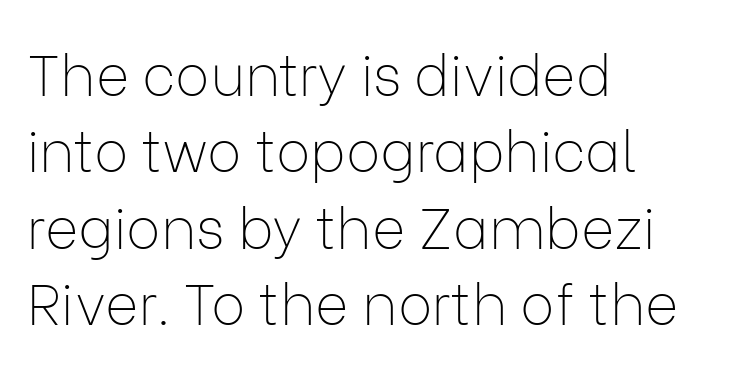
The image shows 57 px thin sans-serif type, upright; set left-aligned, normal line spacing (1.34x), normal letter spacing, not underlined; low stroke contrast and a medium x-height.
